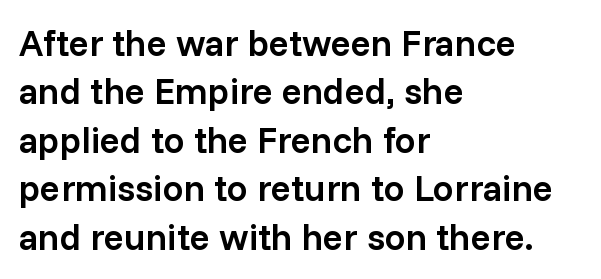
The image shows 37 px semibold sans-serif type, upright; set left-aligned, normal line spacing (1.31x), normal letter spacing, not underlined; low stroke contrast and a medium x-height.
